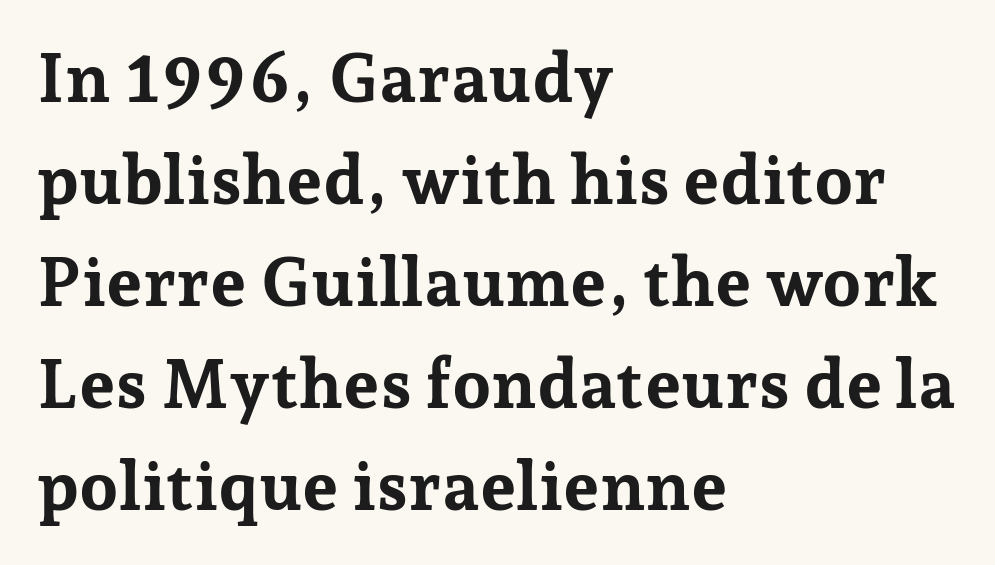
What weight is shown? A full bold with thick strokes. Standard letterfit; no display-style spreading of the glyphs. The vertical gap from one line to the next is medium. The string is rendered with underlining switched off. In CSS terms this would be text-align: left. Letterform terminals end in serifs throughout the passage.
